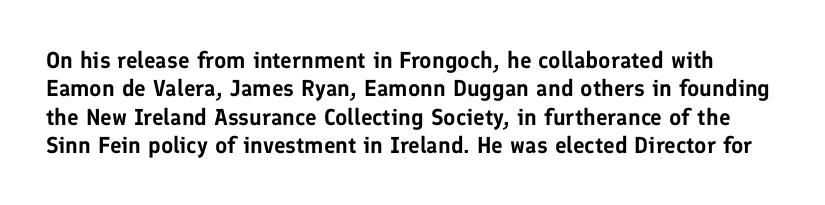
Q: Is the text italic (slanted)? A: No, it is upright.
Q: Is the text underlined? A: No.
Q: Is the spacing between letters normal or unusually wide? A: Normal.
